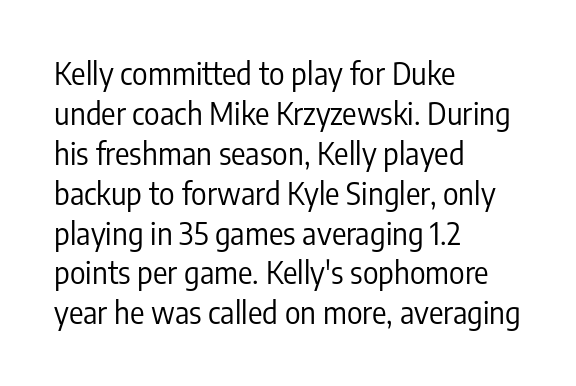
Upright lettering throughout. Where is the straight margin? On the left. These glyphs show unthickened strokes, regular width or finer. Spacing verdict: proportional, widths tailored to each character. The lines sit at an ordinary, default distance from one another.
